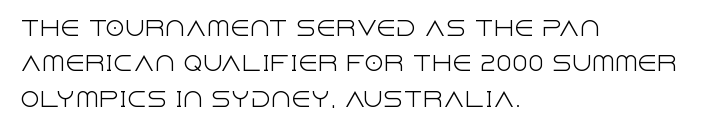
On a weight scale, this lands at 450 or below. Line starts are locked; line ends wander. Has an underline been added? It has not. Posture: upright roman.
